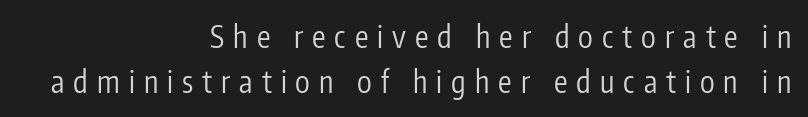
{"serif": "no", "italic": "no", "bold": "no", "weight": "regular", "width": "condensed", "stroke_contrast": "low", "x_height": "medium", "monospaced": "no", "underline": "no", "align": "right", "line_spacing": "normal", "line_spacing_ratio": 1.5, "letter_spacing": "wide", "letter_spacing_em": 0.3, "glyph_px": 30}
